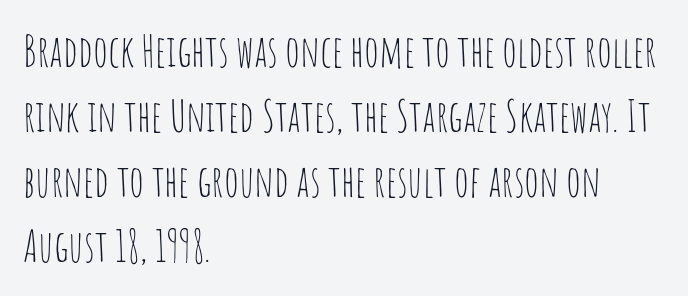
Q: Is the text bold? A: No.
Q: Is the text italic (slanted)? A: No, it is upright.
Q: Is the typeface a serif or a sans-serif typeface? A: Sans-serif.
Q: Is the text underlined? A: No.
Q: How is the paragraph aligned? A: Left-aligned.
Q: Is the spacing between letters normal or unusually wide? A: Normal.
Q: Is the spacing between lines tight, normal or loose? A: Normal.
Q: Width (condensed, normal, or wide)? A: Condensed.
Q: Stroke contrast? A: Low.
Q: x-height? A: Large.
Q: Monospaced? A: No.
